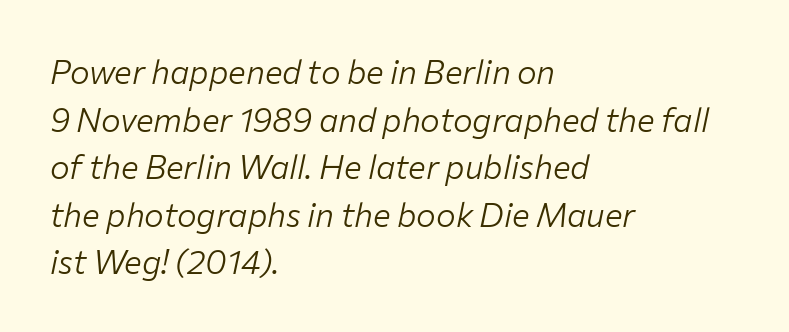
{"italic": "yes", "lean": "right", "slant_degrees": 12, "bold": "no", "weight": "light", "width": "normal", "stroke_contrast": "low", "x_height": "medium", "monospaced": "no", "underline": "no", "align": "left", "line_spacing": "normal", "line_spacing_ratio": 1.44, "letter_spacing": "normal", "letter_spacing_em": 0.0, "glyph_px": 33}
